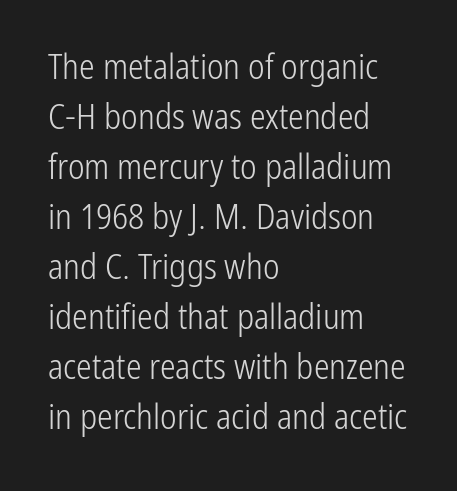
The lettering stays uniformly vertical, giving the passage a roman look. Think of a printed novel: that variable character pitch is what you see here. The typesetting does not lean heavy: it is not bold. A student would call this left alignment; a typographer would say flush left, rag right. The glyphs in this specimen are sans serif. The leading is moderate, giving the passage an even texture.
